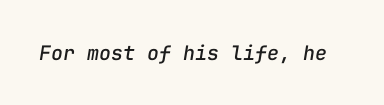
{"italic": "yes", "lean": "right", "slant_degrees": 9, "underline": "no", "letter_spacing": "normal", "letter_spacing_em": 0.0, "glyph_px": 20}
